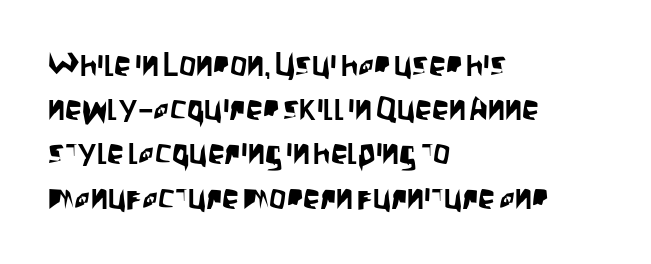
The image shows 34 px condensed sans-serif type, upright; set left-aligned, normal line spacing (1.3x), normal letter spacing, not underlined; low stroke contrast and a large x-height.
